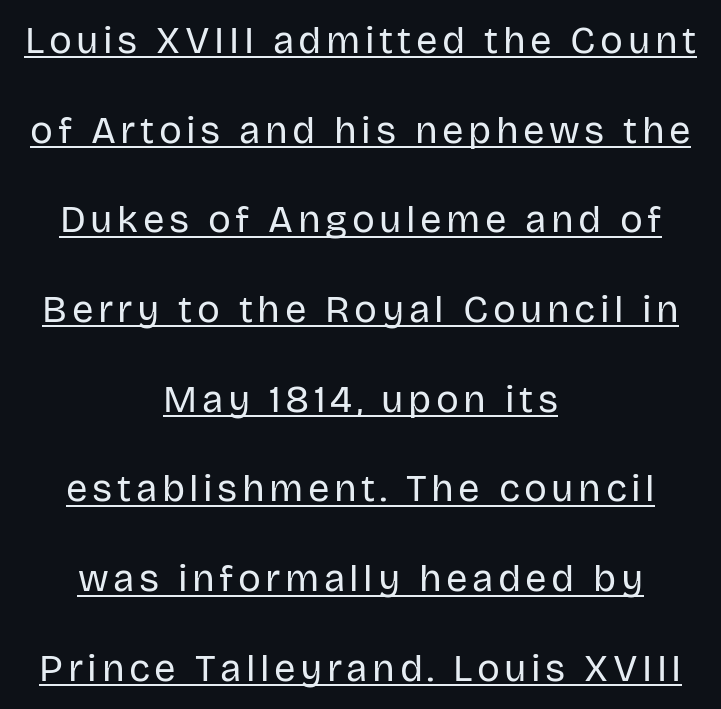
The image shows 38 px regular-weight sans-serif type, upright; set centered, loose line spacing (2.36x), underlined; low stroke contrast and a large x-height.
